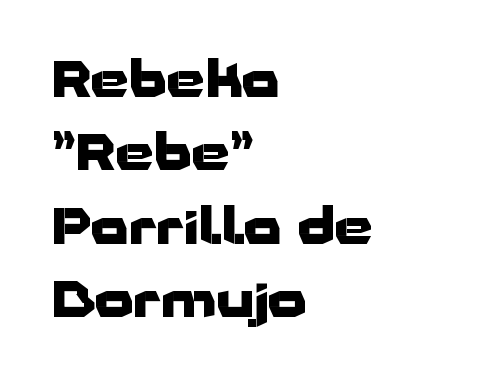
{"serif": "no", "italic": "no", "bold": "yes", "weight": "heavy", "width": "wide", "stroke_contrast": "low", "x_height": "medium", "monospaced": "no", "underline": "no", "align": "left", "line_spacing": "normal", "line_spacing_ratio": 1.5, "letter_spacing": "normal", "letter_spacing_em": 0.0, "glyph_px": 49}
